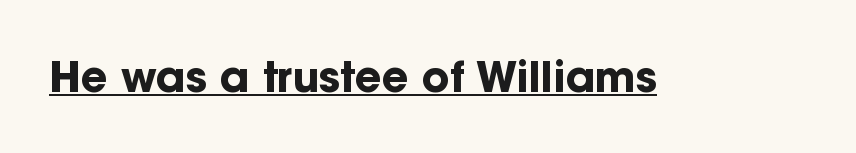
Q: Is the text bold? A: Yes.
Q: Is the text italic (slanted)? A: No, it is upright.
Q: Is the typeface a serif or a sans-serif typeface? A: Sans-serif.
Q: Is the text underlined? A: Yes.
Q: Is the spacing between letters normal or unusually wide? A: Normal.
Q: Width (condensed, normal, or wide)? A: Normal.
Q: Stroke contrast? A: Low.
Q: x-height? A: Medium.
Q: Monospaced? A: No.
